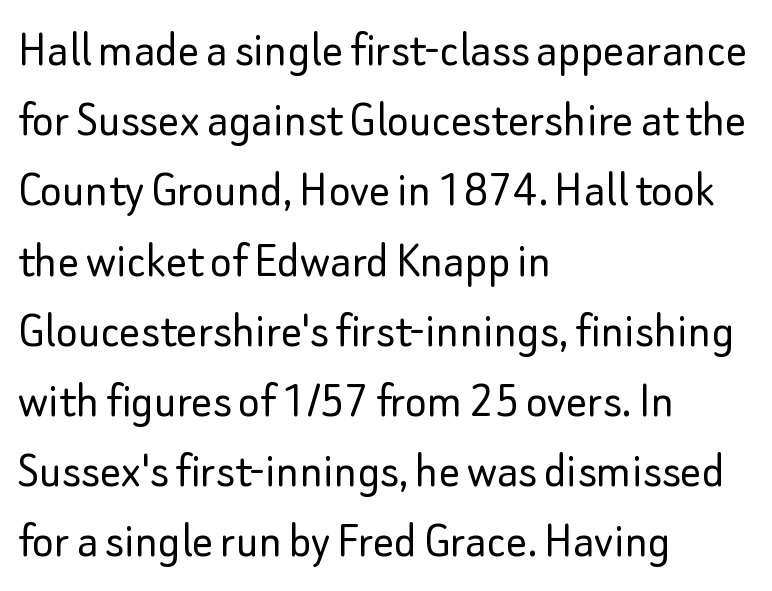
The image shows 52 px light sans-serif type, upright; set left-aligned, normal line spacing (1.35x), normal letter spacing, not underlined; low stroke contrast and a small x-height.
